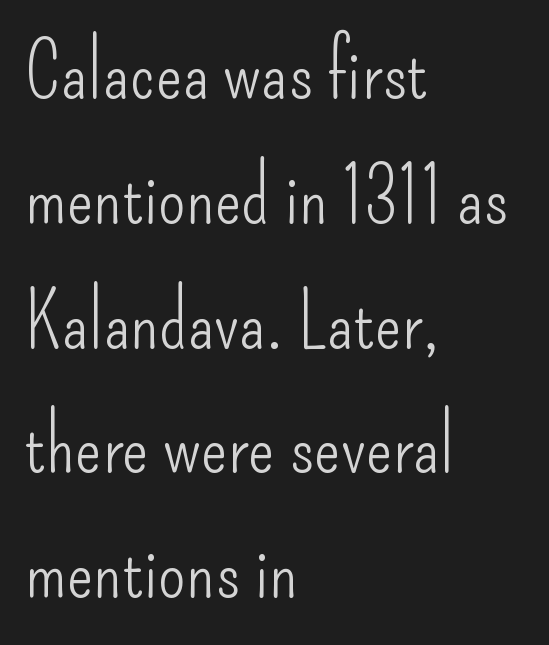
{"serif": "no", "italic": "no", "bold": "no", "weight": "light", "width": "condensed", "stroke_contrast": "low", "x_height": "small", "monospaced": "no", "underline": "no", "align": "left", "line_spacing": "normal", "line_spacing_ratio": 1.58, "letter_spacing": "normal", "letter_spacing_em": 0.0, "glyph_px": 79}
